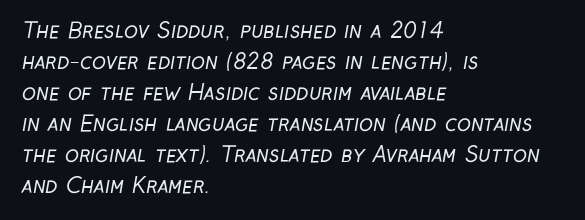
{"bold": "no", "underline": "no", "align": "left", "line_spacing": "normal", "line_spacing_ratio": 1.48, "letter_spacing": "normal", "letter_spacing_em": 0.0, "glyph_px": 21}
